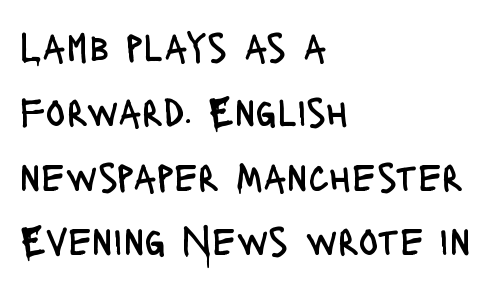
When letters stand straight like this, we call the style roman or upright. This sample uses plain, unmodified letter spacing. Any mark beneath the type? The region is blank. This rendering employs a face without finishing strokes, i.e., a sans-serif. No letter is thick-stroked: the sample isn't bold. A student would call this left alignment; a typographer would say flush left, rag right.
